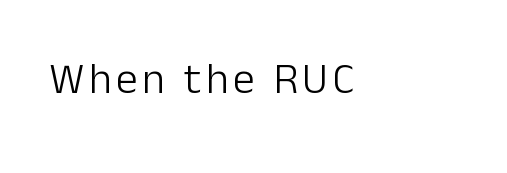
{"serif": "no", "italic": "no", "bold": "no", "weight": "light", "width": "normal", "stroke_contrast": "low", "x_height": "medium", "monospaced": "no", "underline": "no", "align": "left", "glyph_px": 44}
